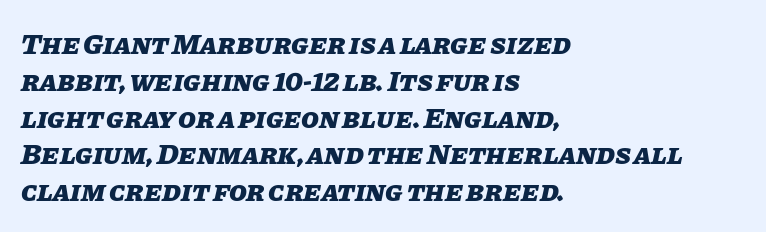
Q: Is the text bold? A: Yes.
Q: Is the text italic (slanted)? A: Yes, it leans right by about 11 degrees.
Q: Is the text underlined? A: No.
Q: How is the paragraph aligned? A: Left-aligned.
Q: Is the spacing between letters normal or unusually wide? A: Normal.
Q: Is the spacing between lines tight, normal or loose? A: Normal.
Q: Width (condensed, normal, or wide)? A: Normal.
Q: Stroke contrast? A: Low.
Q: x-height? A: Large.
Q: Monospaced? A: No.
